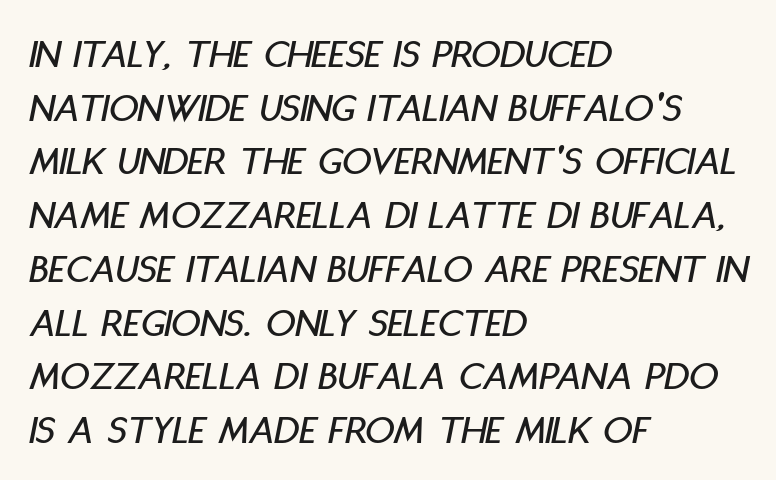
{"italic": "yes", "lean": "right", "slant_degrees": 11, "width": "condensed", "stroke_contrast": "low", "x_height": "large", "monospaced": "no", "underline": "no", "align": "left", "line_spacing": "normal", "line_spacing_ratio": 1.31, "letter_spacing": "normal", "letter_spacing_em": 0.0, "glyph_px": 41}
